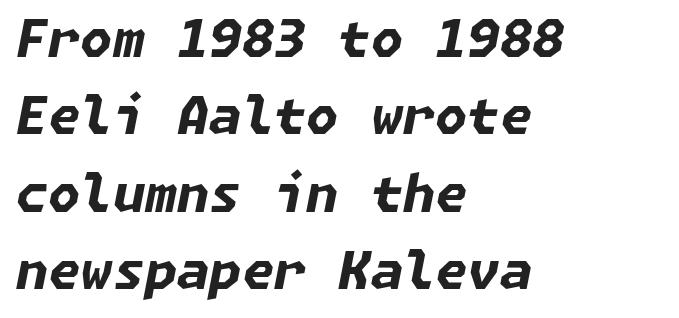
Q: Is the text bold? A: Yes.
Q: Is the text italic (slanted)? A: Yes, it leans right by about 11 degrees.
Q: Is the text underlined? A: No.
Q: How is the paragraph aligned? A: Left-aligned.
Q: Is the spacing between letters normal or unusually wide? A: Normal.
Q: Is the spacing between lines tight, normal or loose? A: Normal.
Q: Width (condensed, normal, or wide)? A: Normal.
Q: Stroke contrast? A: Low.
Q: x-height? A: Medium.
